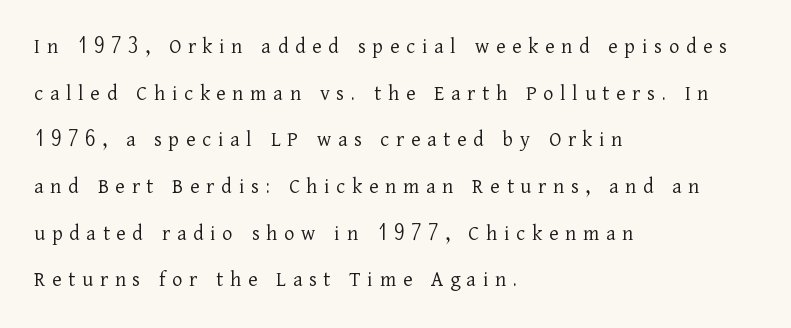
In terms of leading, this rendering errs on the spacious side. The specimen reads as upright at a glance. Each word looks stretched out because of the extra space between its letters. One-word summary of the alignment: left. No extra ink here — the face is not bold. The specimen omits any rule beneath the text block's lines.
